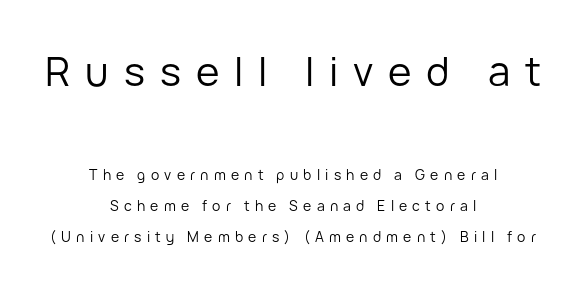
Q: Is the text bold? A: No.
Q: Is the text italic (slanted)? A: No, it is upright.
Q: Is the typeface a serif or a sans-serif typeface? A: Sans-serif.
Q: Is the text underlined? A: No.
Q: How is the paragraph aligned? A: Centered.
Q: Is the spacing between letters normal or unusually wide? A: Unusually wide.
Q: Is the spacing between lines tight, normal or loose? A: Loose.
Q: Which block of text is set in a larger size, the first (top) or the second (bottom)? A: The first (top) one.
Q: Width (condensed, normal, or wide)? A: Normal.
Q: Stroke contrast? A: Low.
Q: x-height? A: Medium.
Q: Monospaced? A: No.
